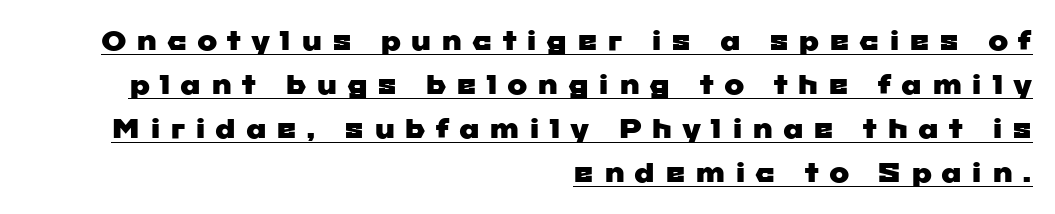
{"underline": "yes", "align": "right", "line_spacing": "normal", "line_spacing_ratio": 1.63, "letter_spacing": "wide", "letter_spacing_em": 0.34, "glyph_px": 27}
